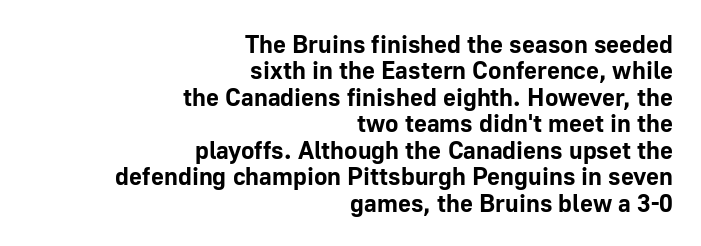
Leftover space on each line is placed entirely before the opening word. How are the letters spaced? Ordinarily, with no added tracking. Bold? Absolutely — the strokes are thick and heavy. Italic? Not at all — the glyphs are vertical.
